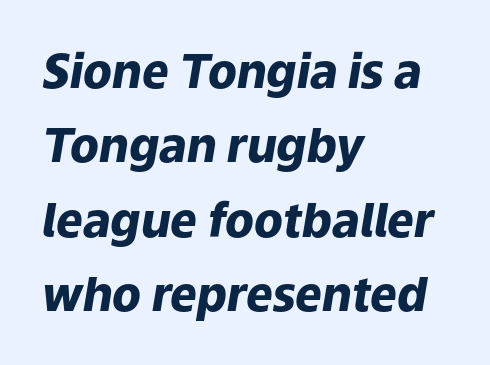
{"italic": "yes", "lean": "right", "slant_degrees": 9, "bold": "yes", "weight": "heavy", "width": "normal", "stroke_contrast": "low", "x_height": "medium", "monospaced": "no", "underline": "no", "align": "left", "line_spacing": "normal", "line_spacing_ratio": 1.58, "letter_spacing": "normal", "letter_spacing_em": 0.0, "glyph_px": 47}
